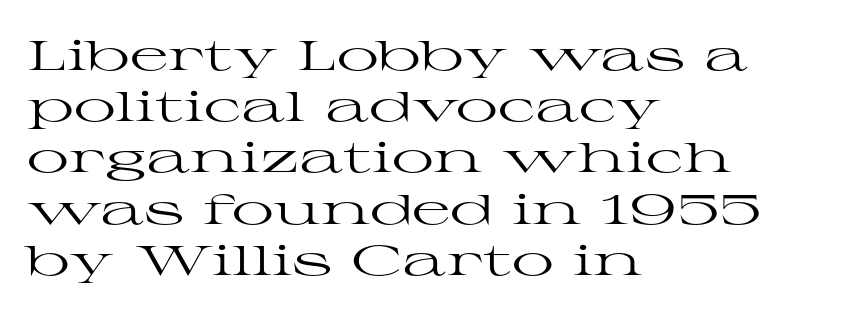
{"serif": "yes", "italic": "no", "bold": "no", "weight": "regular", "width": "wide", "stroke_contrast": "high", "x_height": "medium", "monospaced": "no", "underline": "no", "align": "left", "line_spacing_ratio": 1.22, "letter_spacing": "normal", "letter_spacing_em": 0.0, "glyph_px": 42}
